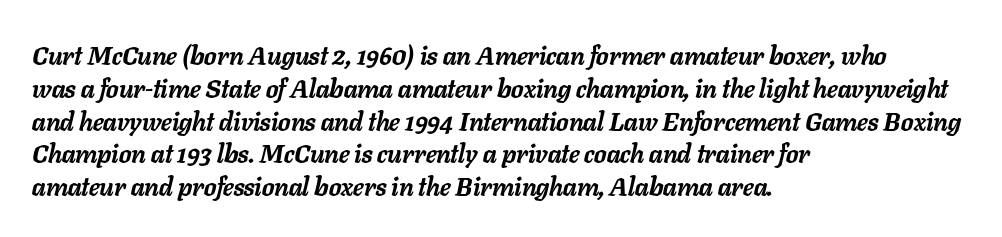
Horizontally, the lines are justified to the leading edge only. The words here are not underlined. The rows are spaced the way most documents space them. Glyph-to-glyph distance matches everyday printed text.
